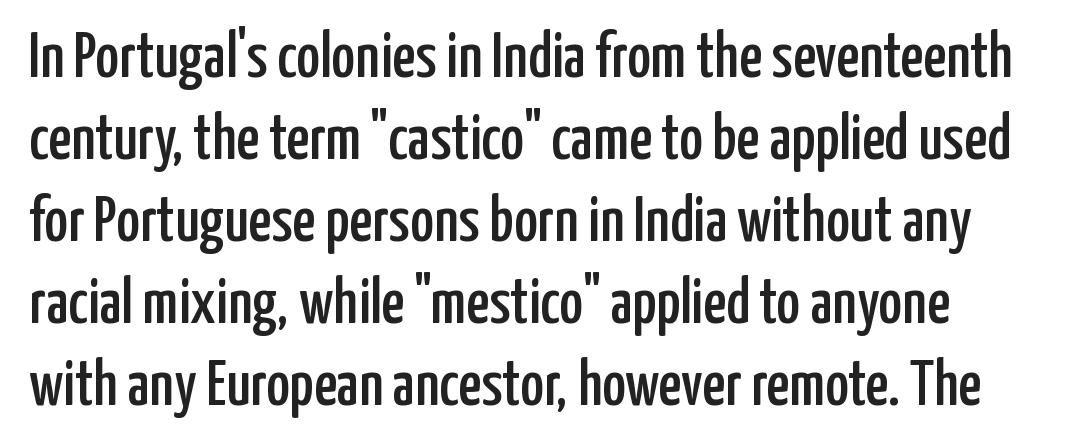
Q: Is the text italic (slanted)? A: No, it is upright.
Q: Is the typeface a serif or a sans-serif typeface? A: Sans-serif.
Q: Is the text underlined? A: No.
Q: Is the spacing between letters normal or unusually wide? A: Normal.
Q: Is the spacing between lines tight, normal or loose? A: Normal.
Q: Width (condensed, normal, or wide)? A: Condensed.
Q: Stroke contrast? A: Low.
Q: x-height? A: Medium.
Q: Monospaced? A: No.
